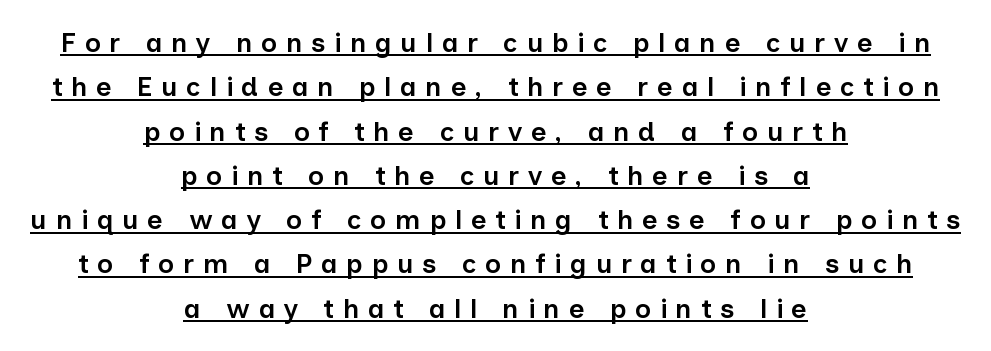
Q: Is the text bold? A: Semi-bold.
Q: Is the text italic (slanted)? A: No, it is upright.
Q: Is the text underlined? A: Yes.
Q: How is the paragraph aligned? A: Centered.
Q: Is the spacing between letters normal or unusually wide? A: Unusually wide.
Q: Is the spacing between lines tight, normal or loose? A: Normal.
